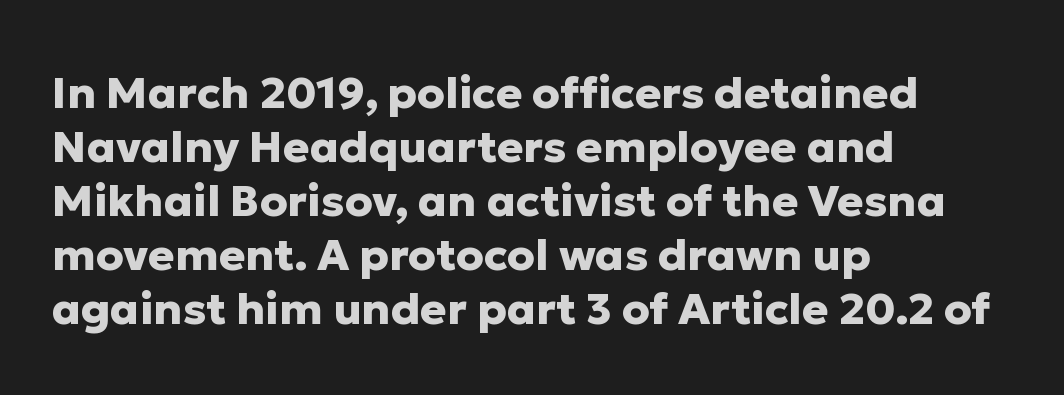
{"serif": "no", "italic": "no", "bold": "yes", "weight": "heavy", "width": "normal", "stroke_contrast": "low", "x_height": "medium", "monospaced": "no", "underline": "no", "align": "left", "line_spacing_ratio": 1.23, "letter_spacing": "normal", "letter_spacing_em": 0.0, "glyph_px": 44}
